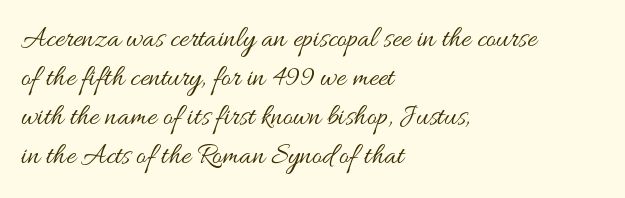
Q: Is the text bold? A: No.
Q: Is the text italic (slanted)? A: Yes.
Q: Is the text underlined? A: No.
Q: How is the paragraph aligned? A: Left-aligned.
Q: Is the spacing between letters normal or unusually wide? A: Normal.
Q: Is the spacing between lines tight, normal or loose? A: Normal.
Q: Width (condensed, normal, or wide)? A: Wide.
Q: Stroke contrast? A: Medium.
Q: x-height? A: Small.
Q: Monospaced? A: No.
